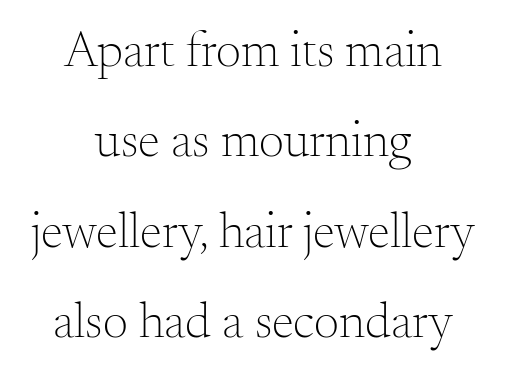
{"serif": "yes", "italic": "no", "bold": "no", "weight": "light", "width": "normal", "stroke_contrast": "medium", "x_height": "small", "monospaced": "no", "underline": "no", "align": "center", "line_spacing_ratio": 1.81, "letter_spacing": "normal", "letter_spacing_em": 0.0, "glyph_px": 50}
